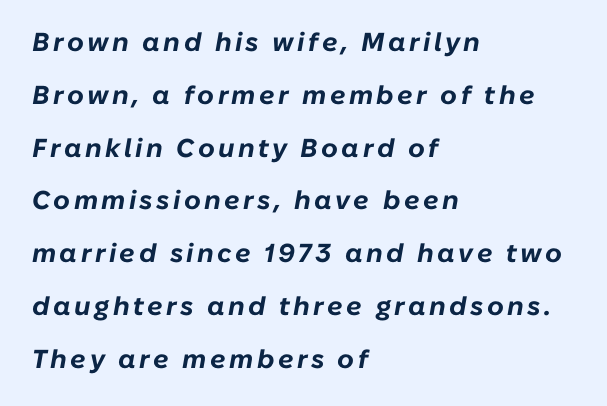
The image shows 26 px bold type, italic (leaning right); set left-aligned, loose line spacing (2.03x), not underlined.
